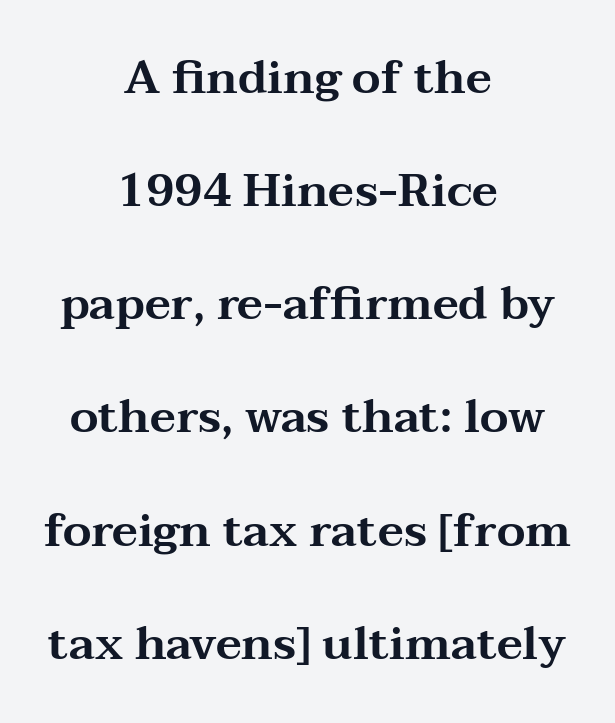
Q: Is the text italic (slanted)? A: No, it is upright.
Q: Is the typeface a serif or a sans-serif typeface? A: Serif.
Q: Is the text underlined? A: No.
Q: How is the paragraph aligned? A: Centered.
Q: Is the spacing between letters normal or unusually wide? A: Normal.
Q: Is the spacing between lines tight, normal or loose? A: Loose.
Q: Width (condensed, normal, or wide)? A: Wide.
Q: Stroke contrast? A: Medium.
Q: x-height? A: Medium.
Q: Monospaced? A: No.
